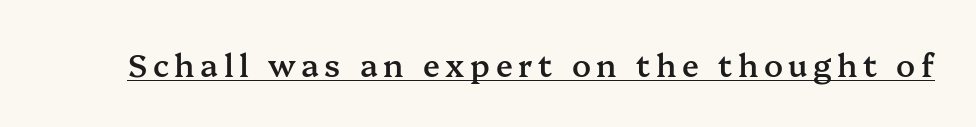
Posture: straight, roman, zero tilt. The letters advance in unequal steps, a hallmark of proportional type. This is underlined copy, the kind a proofreader might mark for attention. On the weight axis this lands at semibold, roughly 600. In terms of letterform style, serifs are clearly present.
